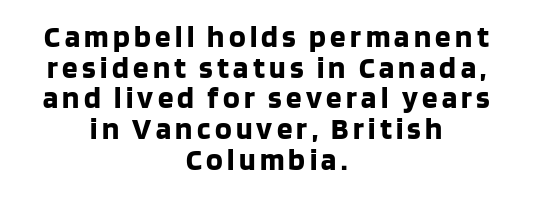
The image shows 31 px bold sans-serif type, upright; set centered, tight line spacing (0.99x), not underlined; low stroke contrast and a large x-height.
